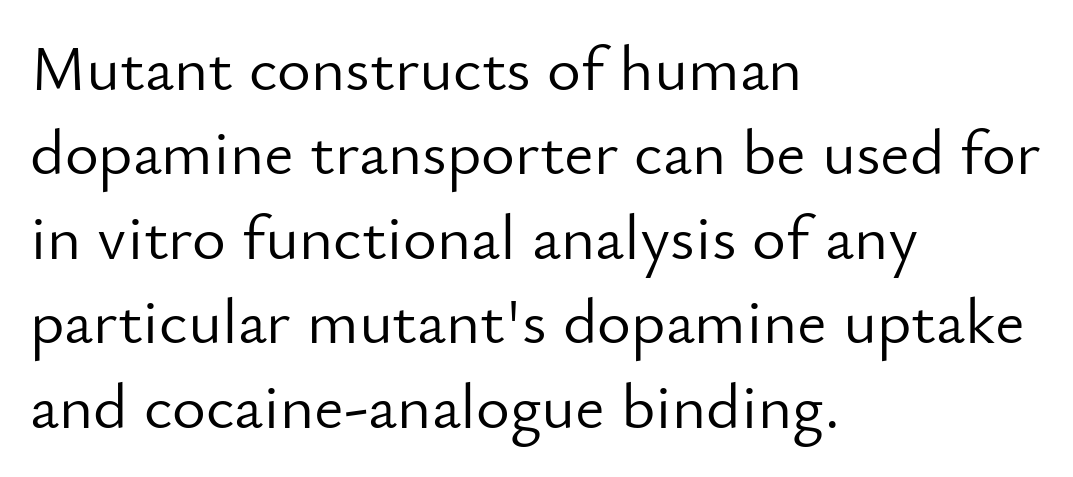
Q: Is the text bold? A: No.
Q: Is the text italic (slanted)? A: No, it is upright.
Q: Is the typeface a serif or a sans-serif typeface? A: Sans-serif.
Q: Is the text underlined? A: No.
Q: How is the paragraph aligned? A: Left-aligned.
Q: Is the spacing between letters normal or unusually wide? A: Normal.
Q: Is the spacing between lines tight, normal or loose? A: Normal.
Q: Width (condensed, normal, or wide)? A: Normal.
Q: Stroke contrast? A: Low.
Q: x-height? A: Small.
Q: Monospaced? A: No.
